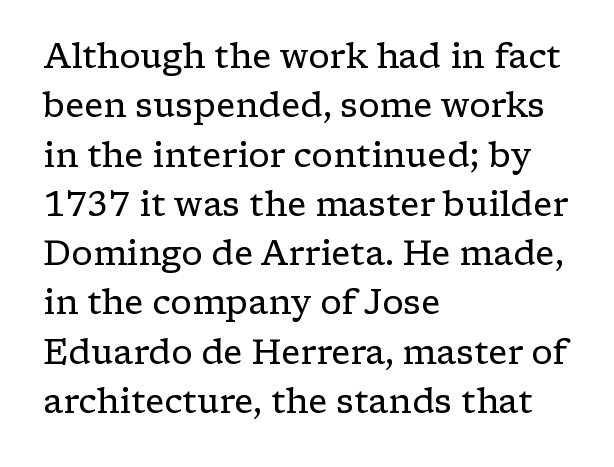
The image shows 34 px regular-weight, wide serif type, upright; set left-aligned, normal line spacing (1.45x), normal letter spacing, not underlined; low stroke contrast and a medium x-height.
